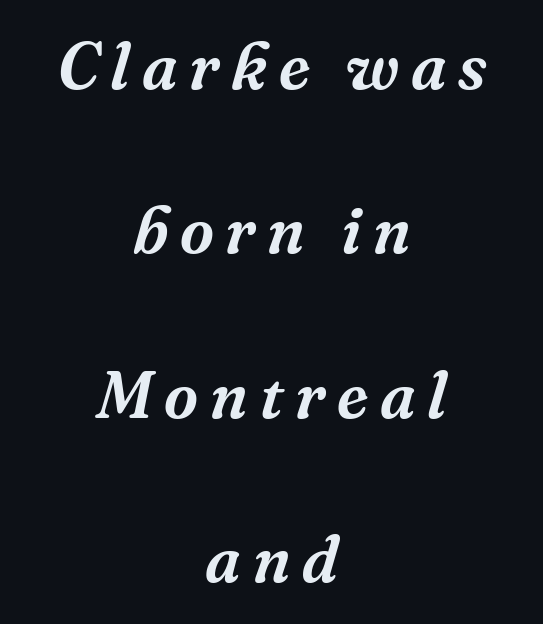
Q: Is the text italic (slanted)? A: Yes, it leans right by about 16 degrees.
Q: Is the typeface a serif or a sans-serif typeface? A: Serif.
Q: Is the text underlined? A: No.
Q: How is the paragraph aligned? A: Centered.
Q: Is the spacing between lines tight, normal or loose? A: Loose.
Q: Width (condensed, normal, or wide)? A: Normal.
Q: Stroke contrast? A: Medium.
Q: x-height? A: Medium.
Q: Monospaced? A: No.
